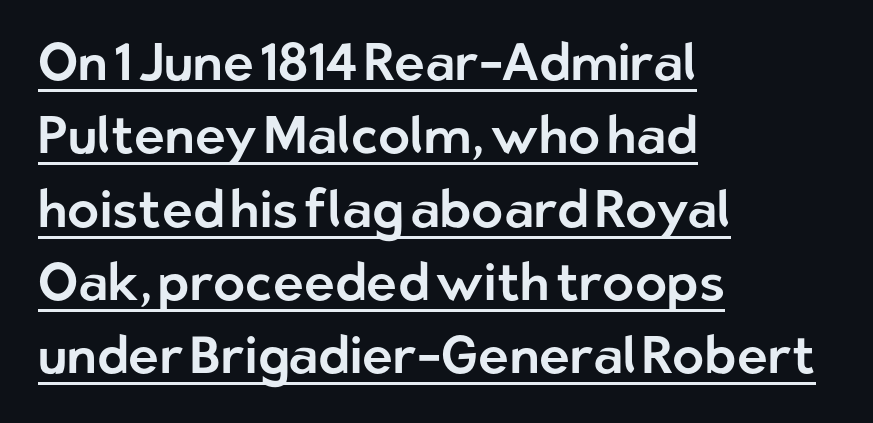
{"serif": "no", "italic": "no", "width": "normal", "stroke_contrast": "low", "x_height": "medium", "monospaced": "no", "underline": "yes", "align": "left", "line_spacing": "normal", "line_spacing_ratio": 1.41, "letter_spacing": "normal", "letter_spacing_em": 0.0, "glyph_px": 52}
